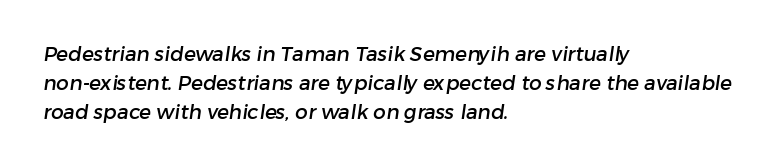
If you measured baseline to baseline, you'd find a middling distance. One-word summary of the alignment: left. Look at the tracking — it's just the regular setting, nothing added. The zone under the glyphs is completely vacant.
